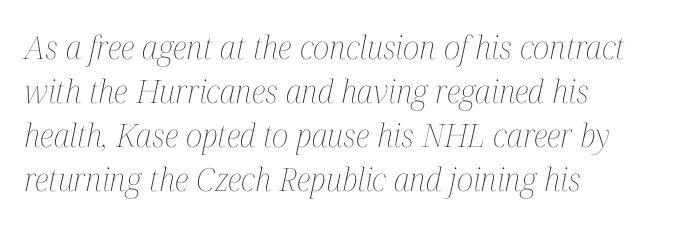
Q: Is the text bold? A: No.
Q: Is the text italic (slanted)? A: Yes, it leans right by about 12 degrees.
Q: Is the text underlined? A: No.
Q: How is the paragraph aligned? A: Left-aligned.
Q: Is the spacing between letters normal or unusually wide? A: Normal.
Q: Is the spacing between lines tight, normal or loose? A: Normal.
Q: Width (condensed, normal, or wide)? A: Condensed.
Q: Stroke contrast? A: Medium.
Q: x-height? A: Medium.
Q: Monospaced? A: No.
